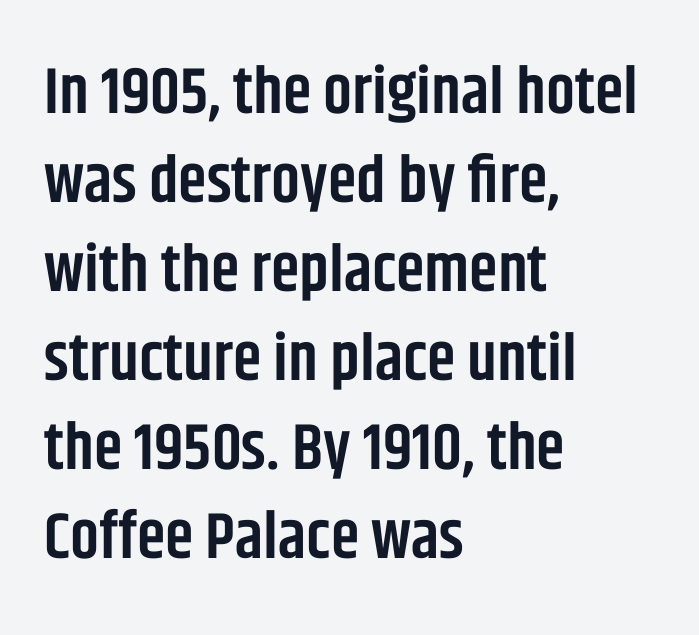
{"serif": "no", "italic": "no", "bold": "semi", "weight": "semibold", "width": "condensed", "stroke_contrast": "low", "x_height": "large", "monospaced": "no", "underline": "no", "align": "left", "line_spacing": "normal", "line_spacing_ratio": 1.37, "letter_spacing": "normal", "letter_spacing_em": 0.0, "glyph_px": 65}
